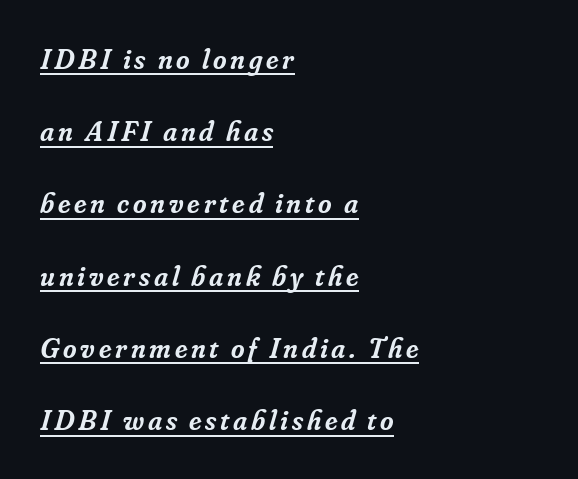
Q: Is the text bold? A: Semi-bold.
Q: Is the text italic (slanted)? A: Yes, it leans right by about 16 degrees.
Q: Is the typeface a serif or a sans-serif typeface? A: Serif.
Q: Is the text underlined? A: Yes.
Q: How is the paragraph aligned? A: Left-aligned.
Q: Is the spacing between lines tight, normal or loose? A: Loose.
Q: Width (condensed, normal, or wide)? A: Normal.
Q: Stroke contrast? A: Low.
Q: x-height? A: Small.
Q: Monospaced? A: No.
